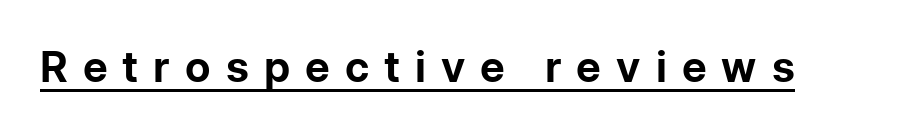
{"serif": "no", "italic": "no", "bold": "yes", "weight": "bold", "width": "normal", "stroke_contrast": "low", "x_height": "medium", "monospaced": "no", "underline": "yes", "letter_spacing": "wide", "letter_spacing_em": 0.35, "glyph_px": 43}
